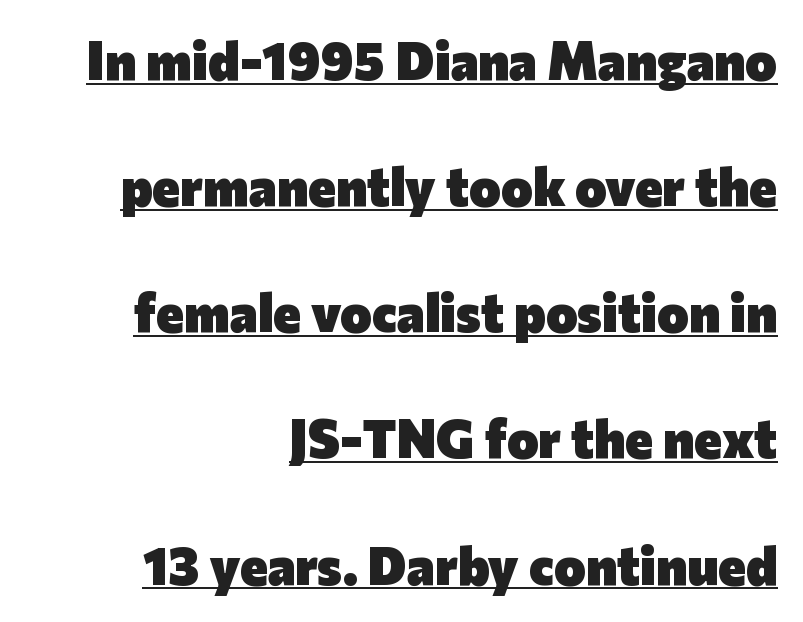
{"serif": "no", "italic": "no", "bold": "yes", "weight": "heavy", "width": "normal", "stroke_contrast": "low", "x_height": "medium", "monospaced": "no", "underline": "yes", "align": "right", "line_spacing": "loose", "line_spacing_ratio": 2.38, "letter_spacing": "normal", "letter_spacing_em": 0.0, "glyph_px": 53}
